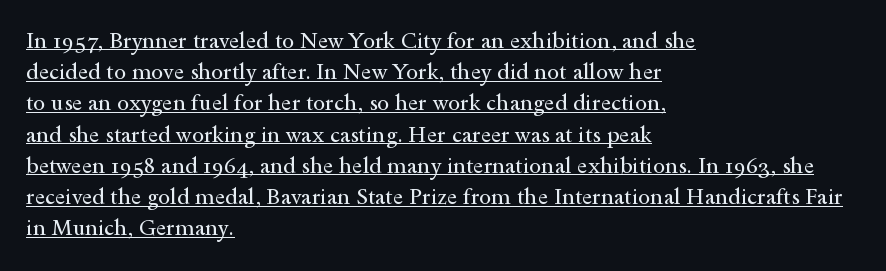
{"italic": "no", "bold": "no", "underline": "yes", "align": "left", "line_spacing": "normal", "line_spacing_ratio": 1.42, "letter_spacing": "normal", "letter_spacing_em": 0.0, "glyph_px": 22}
